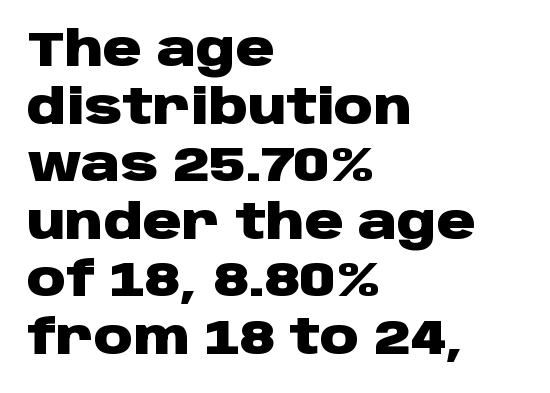
{"serif": "no", "italic": "no", "bold": "yes", "weight": "heavy", "width": "wide", "stroke_contrast": "low", "x_height": "large", "monospaced": "no", "underline": "no", "align": "left", "line_spacing_ratio": 1.2, "letter_spacing": "normal", "letter_spacing_em": 0.0, "glyph_px": 48}
